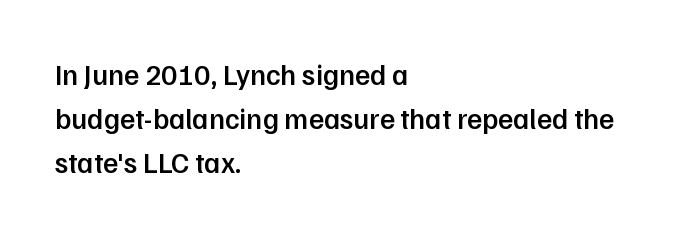
{"serif": "no", "italic": "no", "bold": "semi", "weight": "semibold", "width": "normal", "stroke_contrast": "low", "x_height": "medium", "monospaced": "no", "underline": "no", "align": "left", "line_spacing": "normal", "line_spacing_ratio": 1.52, "letter_spacing": "normal", "letter_spacing_em": 0.0, "glyph_px": 29}
